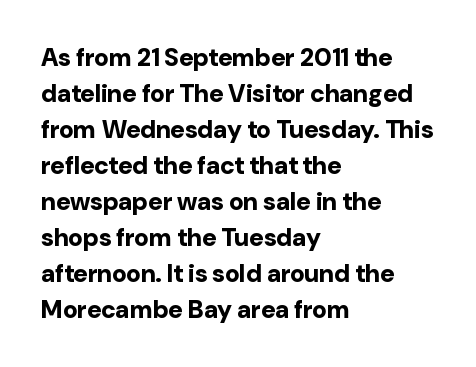
Q: Is the text bold? A: Yes.
Q: Is the text italic (slanted)? A: No, it is upright.
Q: Is the text underlined? A: No.
Q: How is the paragraph aligned? A: Left-aligned.
Q: Is the spacing between letters normal or unusually wide? A: Normal.
Q: Is the spacing between lines tight, normal or loose? A: Normal.
